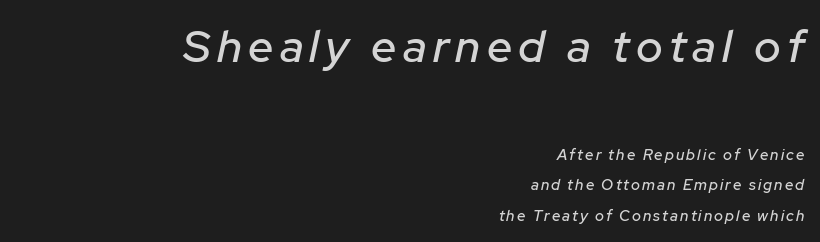
The image shows 45 px text type, italic (leaning right); set right-aligned, loose line spacing (2.04x), not underlined; the first (top) block is 3.0x larger; low stroke contrast and a medium x-height.
